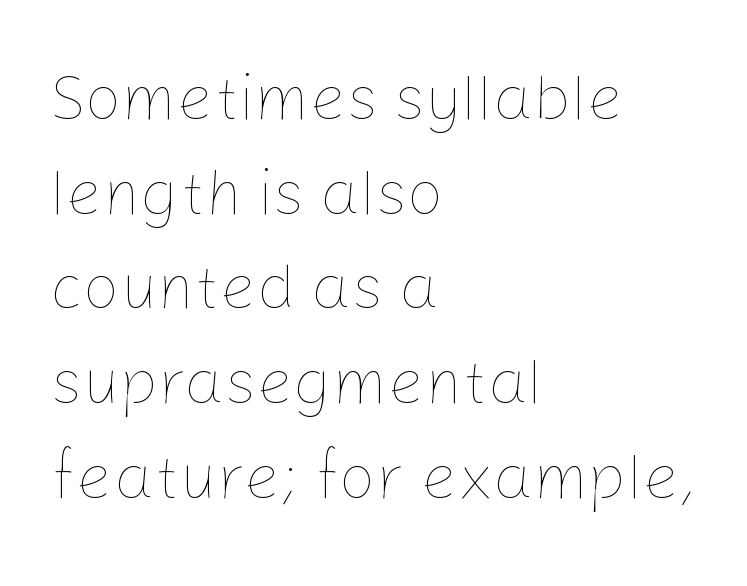
The image shows 64 px thin type, upright; set left-aligned, normal line spacing (1.48x), normal letter spacing, not underlined; low stroke contrast and a medium x-height.
